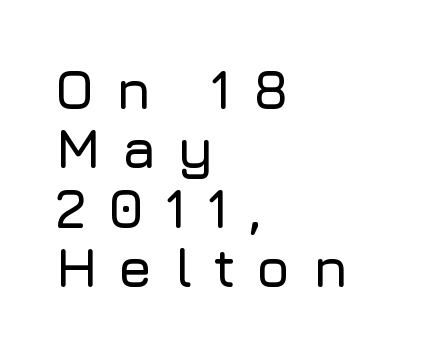
Q: Is the text italic (slanted)? A: No, it is upright.
Q: Is the typeface a serif or a sans-serif typeface? A: Sans-serif.
Q: Is the text underlined? A: No.
Q: How is the paragraph aligned? A: Left-aligned.
Q: Is the spacing between letters normal or unusually wide? A: Unusually wide.
Q: Is the spacing between lines tight, normal or loose? A: Tight.
Q: Width (condensed, normal, or wide)? A: Normal.
Q: Stroke contrast? A: Low.
Q: x-height? A: Medium.
Q: Monospaced? A: No.
